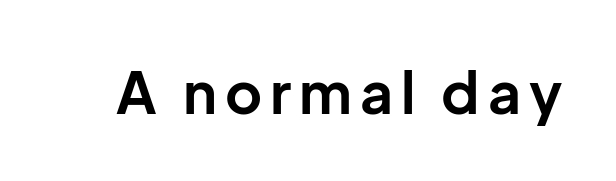
{"serif": "no", "italic": "no", "bold": "yes", "weight": "bold", "width": "normal", "stroke_contrast": "low", "x_height": "medium", "monospaced": "no", "underline": "no", "glyph_px": 57}
